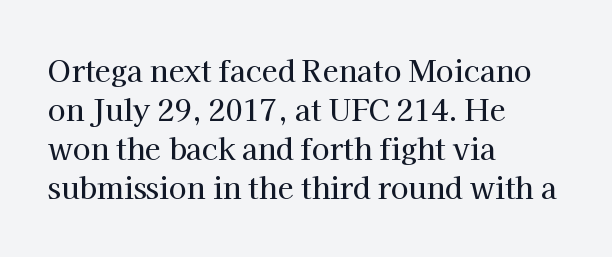
Each word holds together tightly as a unit, with standard inter-letter gaps. The axis of the letterforms is exactly vertical. In terms of letterform style, serifs are clearly present. Nobody drew a line under any word here. Evenly set lines give the paragraph a standard silhouette.
